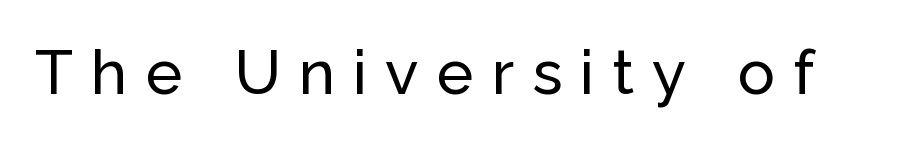
Q: Is the text italic (slanted)? A: No, it is upright.
Q: Is the typeface a serif or a sans-serif typeface? A: Sans-serif.
Q: Is the text underlined? A: No.
Q: Is the spacing between letters normal or unusually wide? A: Unusually wide.
Q: Width (condensed, normal, or wide)? A: Normal.
Q: Stroke contrast? A: Low.
Q: x-height? A: Medium.
Q: Monospaced? A: No.
